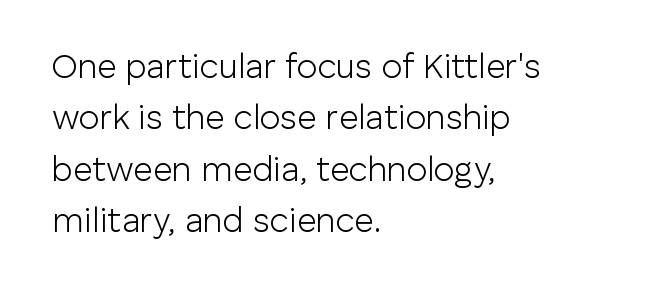
{"serif": "no", "italic": "no", "bold": "no", "weight": "light", "width": "normal", "stroke_contrast": "low", "x_height": "medium", "monospaced": "no", "underline": "no", "align": "left", "line_spacing": "normal", "line_spacing_ratio": 1.51, "letter_spacing": "normal", "letter_spacing_em": 0.0, "glyph_px": 34}
